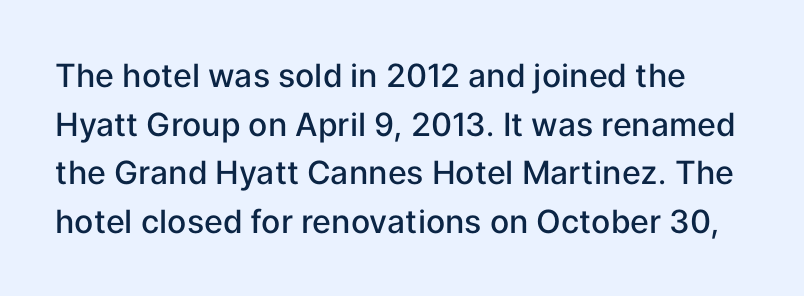
Decoration check: the copy has no underline. Is this a sans? Yes — the strokes have no serifs. Semibold letterforms, between regular and bold. The letters advance in unequal steps, a hallmark of proportional type. Rows of type keep a routine distance in the vertical direction.
